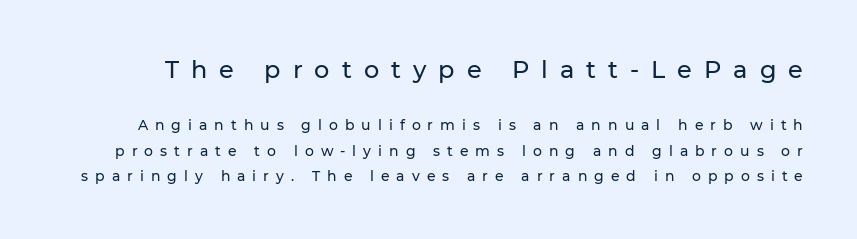
Q: Is the text italic (slanted)? A: No, it is upright.
Q: Is the text underlined? A: No.
Q: Is the spacing between letters normal or unusually wide? A: Unusually wide.
Q: Which block of text is set in a larger size, the first (top) or the second (bottom)? A: The first (top) one.
